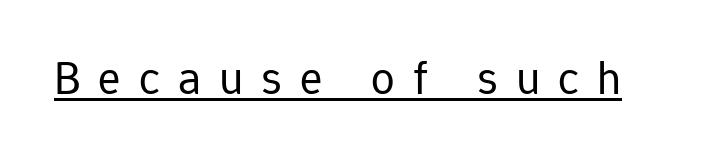
The image shows 47 px regular-weight sans-serif type, upright; set unusually wide letter spacing (+0.39 em), underlined; low stroke contrast and a medium x-height.
